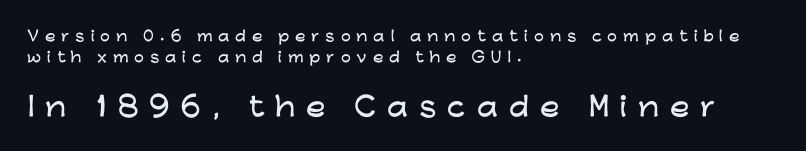
{"italic": "no", "underline": "no", "align": "left", "line_spacing": "normal", "line_spacing_ratio": 1.51, "letter_spacing": "wide", "letter_spacing_em": 0.42, "larger_block": "second", "size_ratio": 1.86, "glyph_px": 26}
